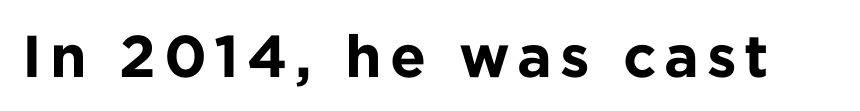
Here the designer chose a conventional face with non-uniform glyph widths. Is there any slant? The stems are plumb. A typesetter would label this face a sans. The zone under the glyphs is completely vacant. Weight check: bold — yes, fully.
